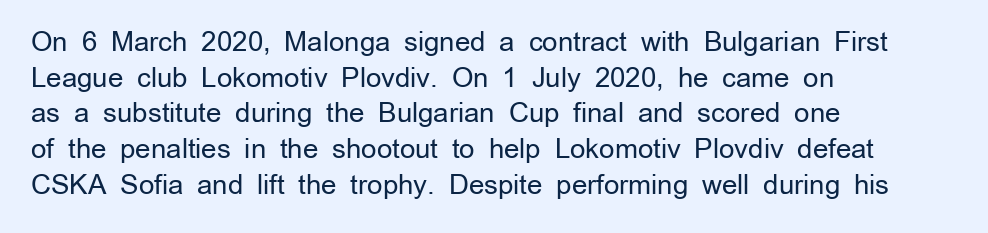
Q: Is the text bold? A: No.
Q: Is the text italic (slanted)? A: No, it is upright.
Q: Is the text underlined? A: No.
Q: How is the paragraph aligned? A: Left-aligned.
Q: Is the spacing between letters normal or unusually wide? A: Normal.
Q: Is the spacing between lines tight, normal or loose? A: Normal.
